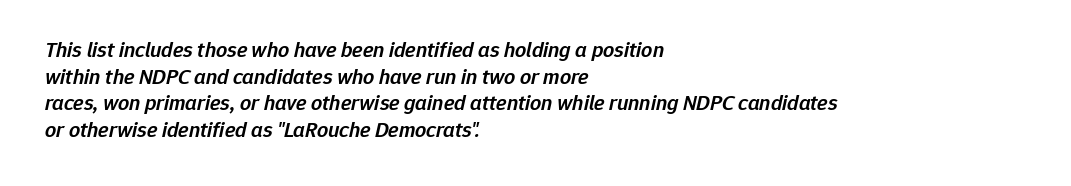
{"italic": "yes", "lean": "right", "slant_degrees": 12, "bold": "semi", "underline": "no", "align": "left", "line_spacing_ratio": 1.21, "letter_spacing": "normal", "letter_spacing_em": 0.0, "glyph_px": 22}
